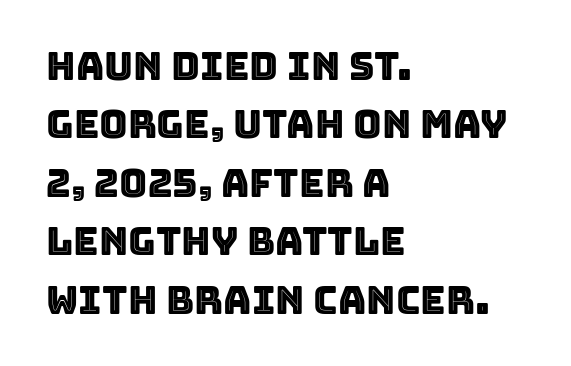
{"italic": "no", "width": "normal", "x_height": "large", "monospaced": "no", "underline": "no", "align": "left", "line_spacing": "normal", "line_spacing_ratio": 1.5, "letter_spacing": "normal", "letter_spacing_em": 0.0, "glyph_px": 39}
